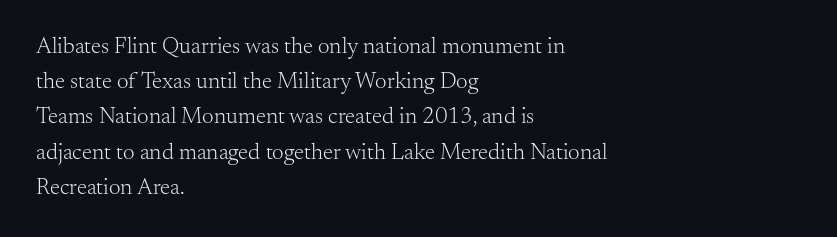
Q: Is the text bold? A: No.
Q: Is the text italic (slanted)? A: No, it is upright.
Q: Is the text underlined? A: No.
Q: How is the paragraph aligned? A: Left-aligned.
Q: Is the spacing between letters normal or unusually wide? A: Normal.
Q: Is the spacing between lines tight, normal or loose? A: Normal.
